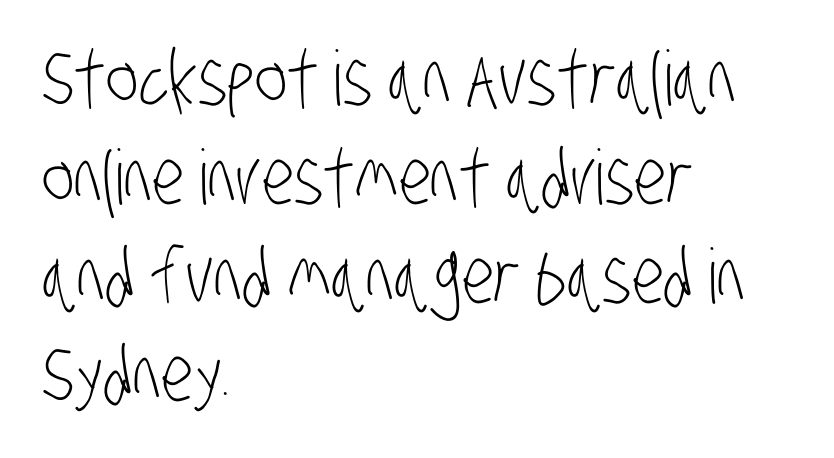
The image shows 76 px light, condensed sans-serif type; set left-aligned, normal line spacing (1.3x), normal letter spacing, not underlined; low stroke contrast and a large x-height.
